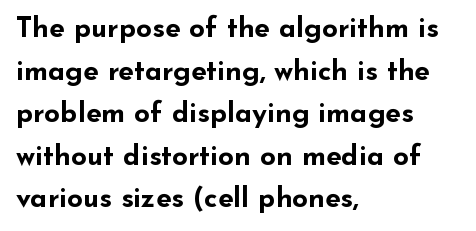
{"serif": "no", "italic": "no", "bold": "yes", "weight": "bold", "width": "wide", "stroke_contrast": "low", "x_height": "small", "monospaced": "no", "underline": "no", "align": "left", "line_spacing": "normal", "line_spacing_ratio": 1.52, "letter_spacing": "normal", "letter_spacing_em": 0.0, "glyph_px": 28}
